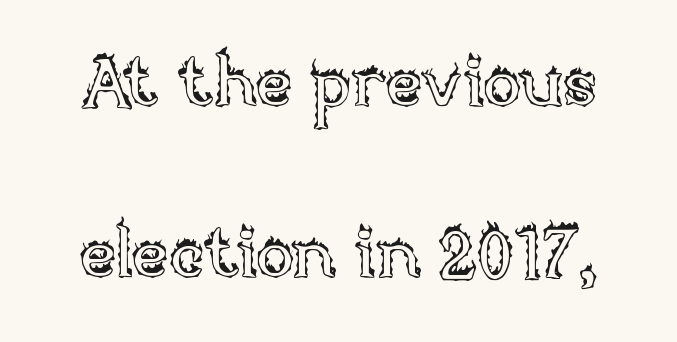
The designer dialed line spacing up above the default. No word sits above an underline. The axis of the letterforms is exactly vertical. These lines are rendered in a variable-pitch font. How are the letters spaced? Ordinarily, with no added tracking.
